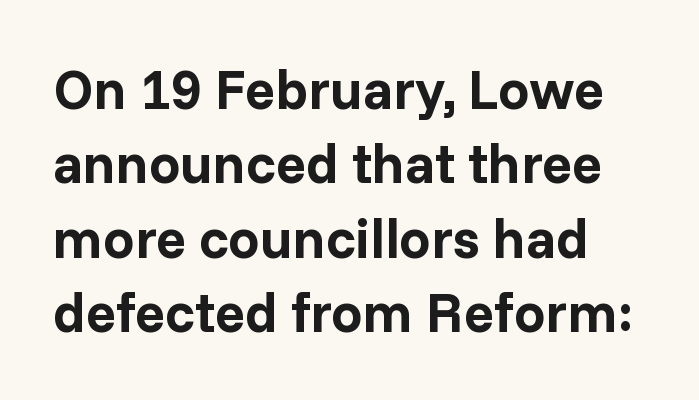
Characters follow at the spacing the type designer built in. The glyphs in this specimen are sans serif. Style check: upright. Weight: bold.
